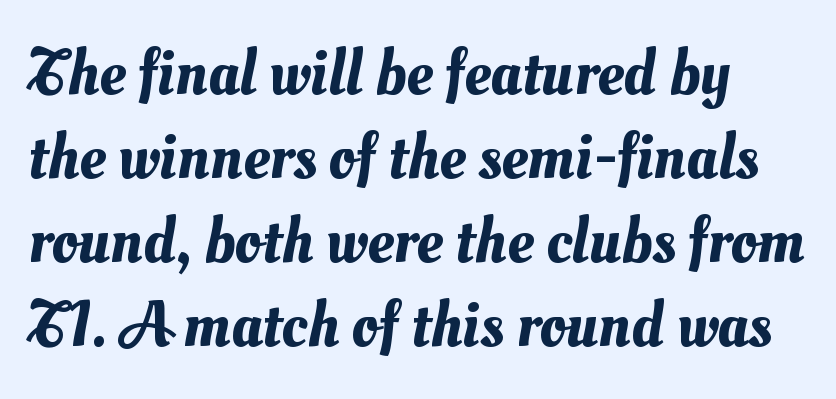
Q: Is the text underlined? A: No.
Q: How is the paragraph aligned? A: Left-aligned.
Q: Is the spacing between letters normal or unusually wide? A: Normal.
Q: Is the spacing between lines tight, normal or loose? A: Normal.
Q: Width (condensed, normal, or wide)? A: Normal.
Q: Stroke contrast? A: Medium.
Q: x-height? A: Small.
Q: Monospaced? A: No.
